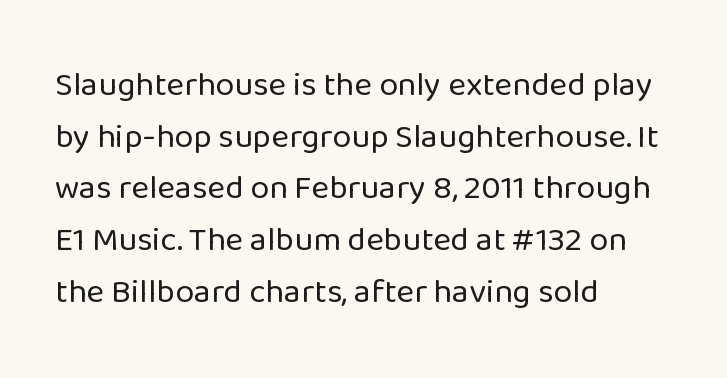
Q: Is the text bold? A: No.
Q: Is the text italic (slanted)? A: No, it is upright.
Q: Is the typeface a serif or a sans-serif typeface? A: Sans-serif.
Q: Is the text underlined? A: No.
Q: How is the paragraph aligned? A: Left-aligned.
Q: Is the spacing between letters normal or unusually wide? A: Normal.
Q: Is the spacing between lines tight, normal or loose? A: Normal.
Q: Width (condensed, normal, or wide)? A: Normal.
Q: Stroke contrast? A: Low.
Q: x-height? A: Medium.
Q: Monospaced? A: No.
